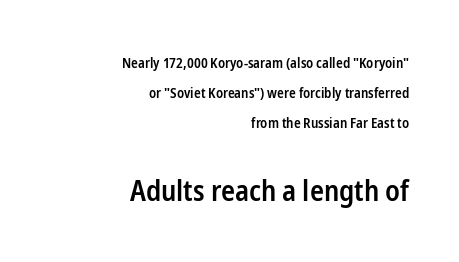
{"serif": "no", "italic": "no", "bold": "semi", "weight": "semibold", "width": "condensed", "stroke_contrast": "low", "x_height": "medium", "monospaced": "no", "underline": "no", "align": "right", "line_spacing": "loose", "line_spacing_ratio": 2.16, "letter_spacing": "normal", "letter_spacing_em": 0.0, "larger_block": "second", "size_ratio": 2.07, "glyph_px": 29}
